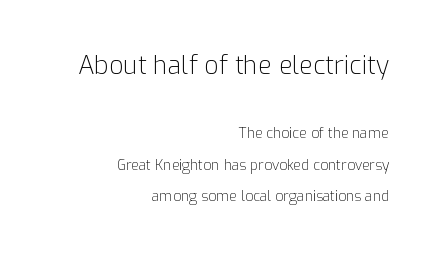
Q: Is the text bold? A: No.
Q: Is the text italic (slanted)? A: No, it is upright.
Q: Is the text underlined? A: No.
Q: How is the paragraph aligned? A: Right-aligned.
Q: Is the spacing between letters normal or unusually wide? A: Normal.
Q: Is the spacing between lines tight, normal or loose? A: Loose.
Q: Which block of text is set in a larger size, the first (top) or the second (bottom)? A: The first (top) one.
